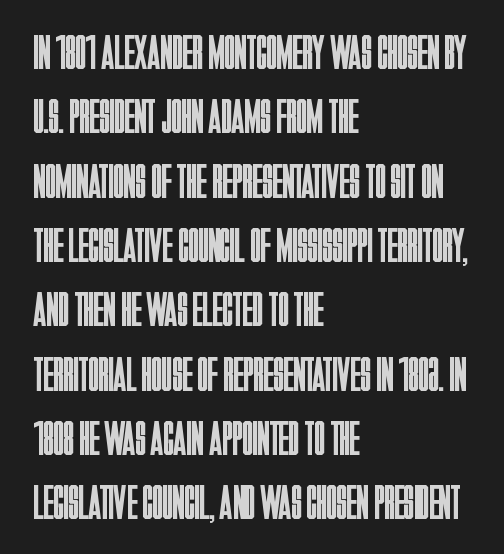
{"serif": "no", "italic": "no", "bold": "no", "weight": "regular", "width": "condensed", "stroke_contrast": "low", "x_height": "large", "monospaced": "no", "underline": "no", "align": "left", "line_spacing": "normal", "line_spacing_ratio": 1.34, "letter_spacing": "normal", "letter_spacing_em": 0.0, "glyph_px": 48}
